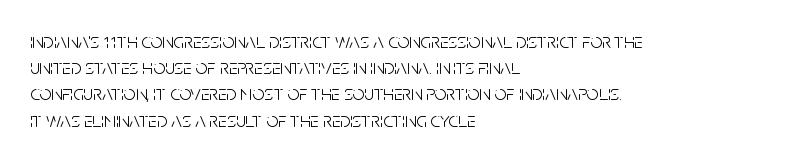
Does extra space separate the letters? No, they use regular spacing. Layout note: lines flush left. The area under the type is left untouched. This reads as an unemphasized weight, regular at the heaviest. This is roman type, the default non-slanted kind. Vertical spacing — default.
